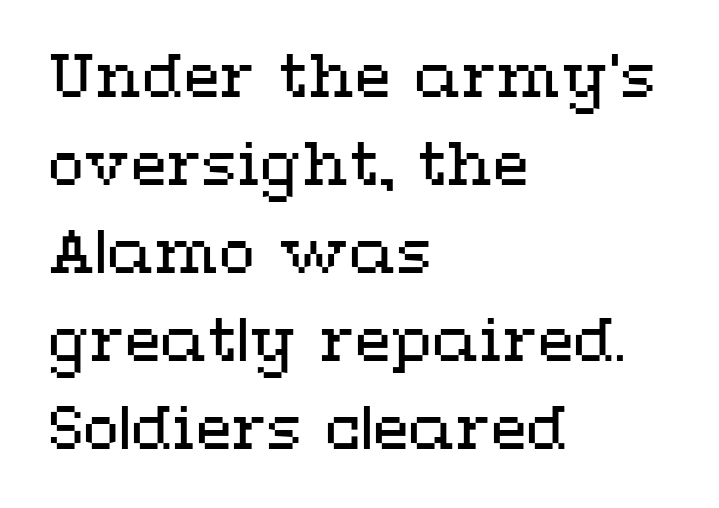
Line spacing here is normal. The letters advance in unequal steps, a hallmark of proportional type. The strokes carry an ordinary text weight at most. Lines of text with bare space underneath.
